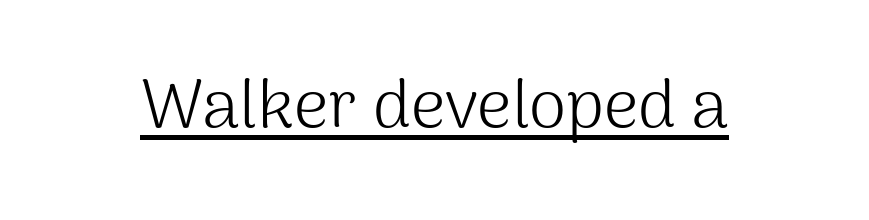
You could call the tracking neutral — neither tight nor loose. Nothing sits at the stroke ends, so this counts as sans-serif. In terms of posture, this sample is upright. The passage shown is not bold in any degree. Varying glyph widths throughout — classic text-font behaviour. Each line of the rendering has a horizontal stroke beneath the glyphs.
